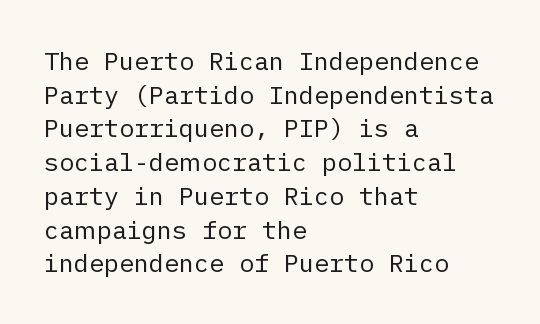
Q: Is the text bold? A: No.
Q: Is the text italic (slanted)? A: No, it is upright.
Q: Is the text underlined? A: No.
Q: How is the paragraph aligned? A: Left-aligned.
Q: Is the spacing between letters normal or unusually wide? A: Normal.
Q: Is the spacing between lines tight, normal or loose? A: Normal.
